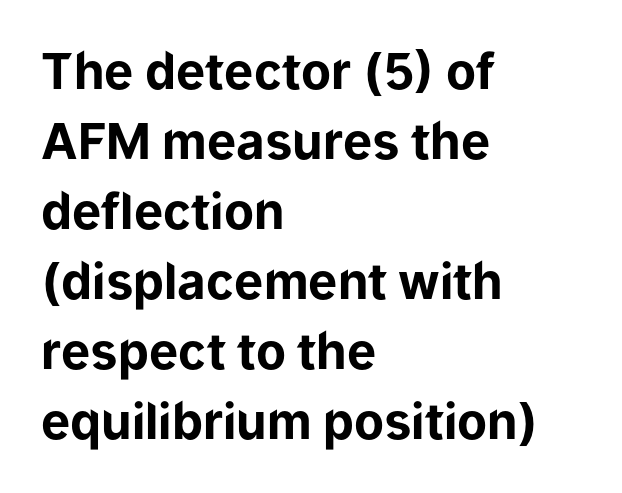
The image shows 49 px bold sans-serif type, upright; set left-aligned, normal line spacing (1.43x), normal letter spacing, not underlined; low stroke contrast and a medium x-height.
